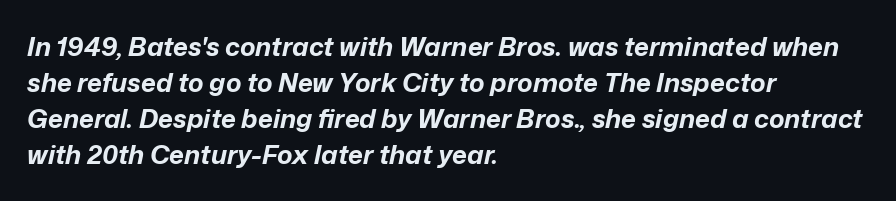
The zone under the glyphs is completely vacant. The line-height multiplier appears to be the usual default. Here the glyphs are tracked normally, forming tight word shapes. Which margin do the lines hug? The left one — the right edge is uneven. Heavy, bold letterforms.
